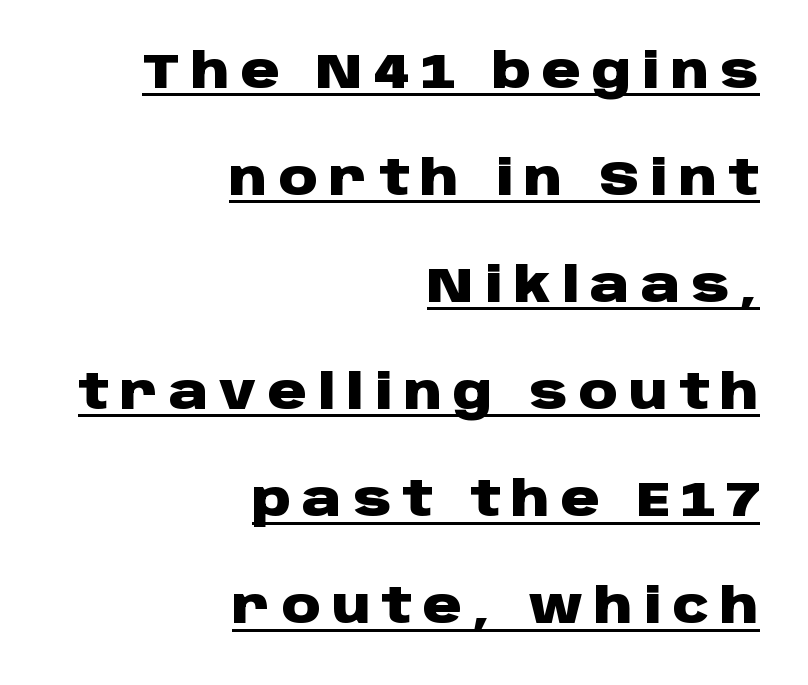
The image shows 48 px heavy, wide sans-serif type, upright; set right-aligned, loose line spacing (2.23x), unusually wide letter spacing (+0.23 em), underlined; low stroke contrast and a large x-height.
